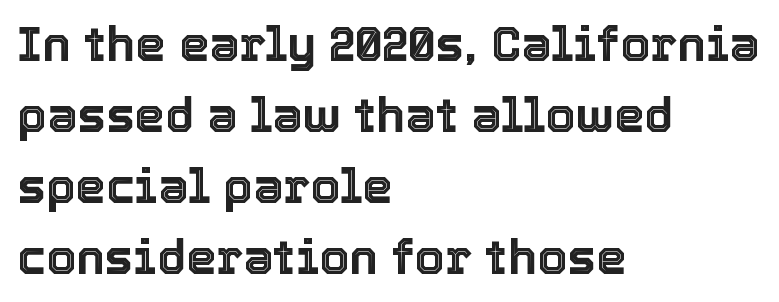
Q: Is the text italic (slanted)? A: No, it is upright.
Q: Is the text underlined? A: No.
Q: How is the paragraph aligned? A: Left-aligned.
Q: Is the spacing between letters normal or unusually wide? A: Normal.
Q: Is the spacing between lines tight, normal or loose? A: Normal.
Q: Width (condensed, normal, or wide)? A: Normal.
Q: x-height? A: Medium.
Q: Monospaced? A: No.
